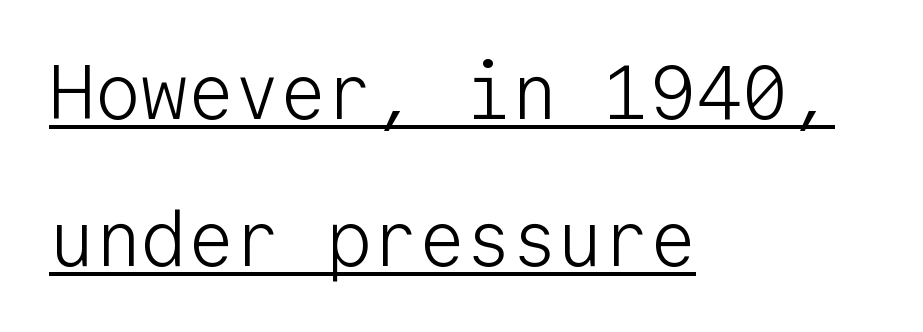
Q: Is the text bold? A: No.
Q: Is the text italic (slanted)? A: No, it is upright.
Q: Is the typeface a serif or a sans-serif typeface? A: Sans-serif.
Q: Is the text underlined? A: Yes.
Q: How is the paragraph aligned? A: Left-aligned.
Q: Is the spacing between letters normal or unusually wide? A: Normal.
Q: Is the spacing between lines tight, normal or loose? A: Loose.
Q: Width (condensed, normal, or wide)? A: Normal.
Q: Stroke contrast? A: Low.
Q: x-height? A: Medium.
Q: Monospaced? A: Yes.
